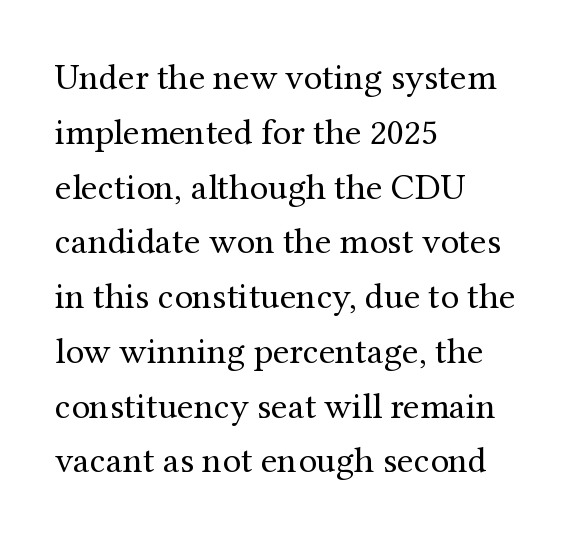
The image shows 37 px regular-weight serif type, upright; set left-aligned, normal line spacing (1.48x), normal letter spacing, not underlined; medium stroke contrast and a medium x-height.
